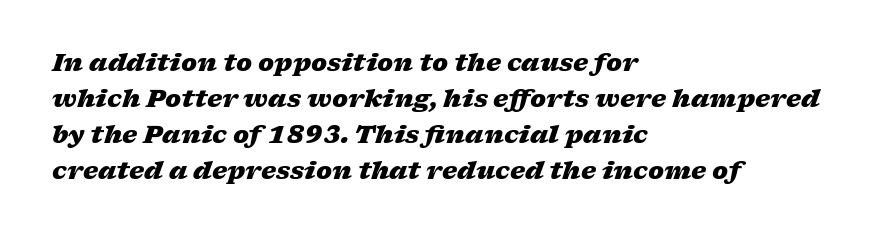
{"italic": "yes", "lean": "right", "slant_degrees": 17, "bold": "yes", "underline": "no", "align": "left", "line_spacing": "normal", "line_spacing_ratio": 1.5, "letter_spacing": "normal", "letter_spacing_em": 0.0, "glyph_px": 24}
